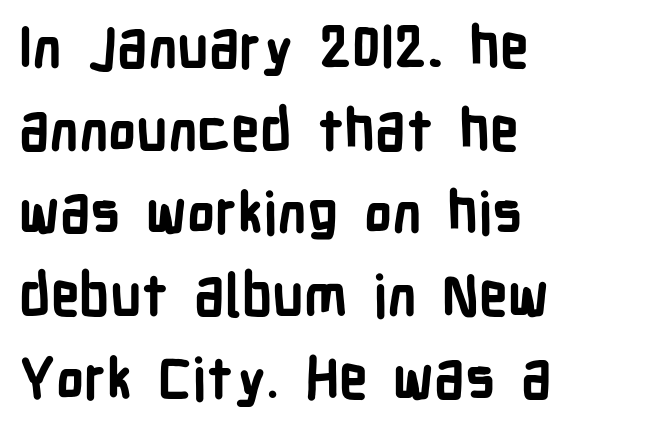
The specimen reads as upright at a glance. You can tell from the bare stems that sans-serif type was used. These lines are rendered in a variable-pitch font. In CSS terms this would be text-align: left. The area under the type is left untouched.
